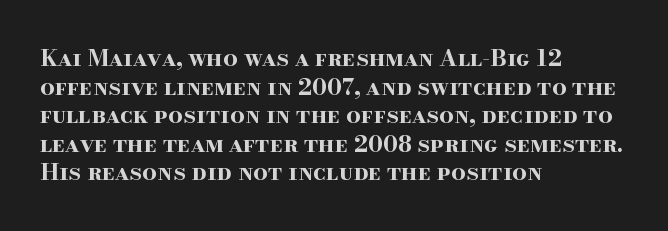
{"italic": "no", "bold": "yes", "underline": "no", "align": "left", "line_spacing_ratio": 1.24, "letter_spacing": "normal", "letter_spacing_em": 0.0, "glyph_px": 23}
